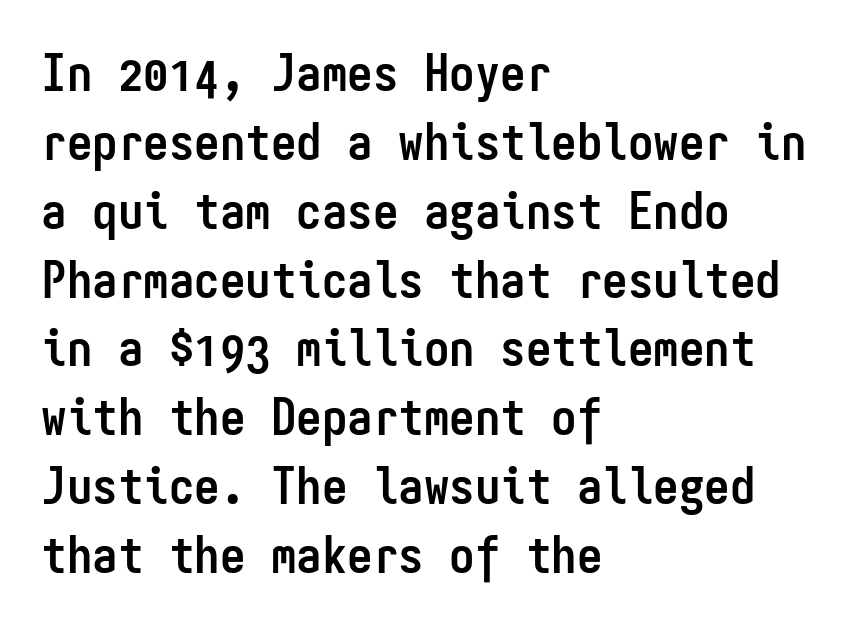
Each row of text sits above clean, open space. A sans-serif font was chosen for this passage. No extra tracking has been applied to these lines. A normal amount of white space separates one row of letters from the next. Every row of glyphs begins at an identical x-position on the left. Think of a typewriter: that constant character pitch is what you see here.
